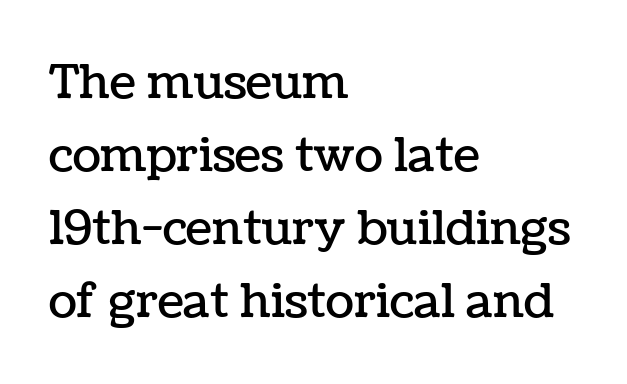
Ascenders rise straight up at ninety degrees. The letters sit at their default tracking, neither squeezed nor spread. Unmarked baselines from the first word to the last. A student would call this left alignment; a typographer would say flush left, rag right. In terms of leading, this rendering sits right in the middle. The passage shown is typed in a proportional face where columns would drift.
